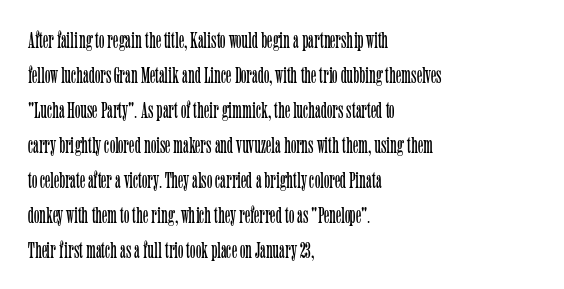
Weight: not bold — regular or lighter. The typesetter chose a ragged-right arrangement here. Each new line begins a customary step beneath the previous one. You could call the tracking neutral — neither tight nor loose. Only glyphs here, with clear space below each row. You can tell it's not italic because the verticals are truly vertical.
